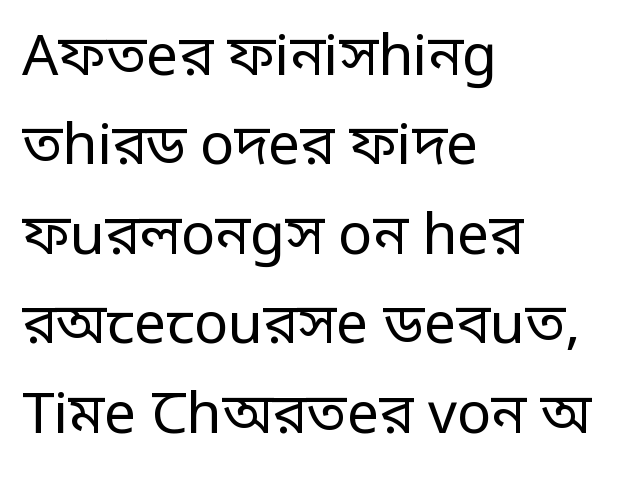
{"serif": "no", "italic": "no", "bold": "no", "weight": "regular", "width": "condensed", "stroke_contrast": "low", "monospaced": "no", "underline": "no", "align": "left", "line_spacing": "normal", "line_spacing_ratio": 1.57, "letter_spacing": "normal", "letter_spacing_em": 0.0, "glyph_px": 57}
